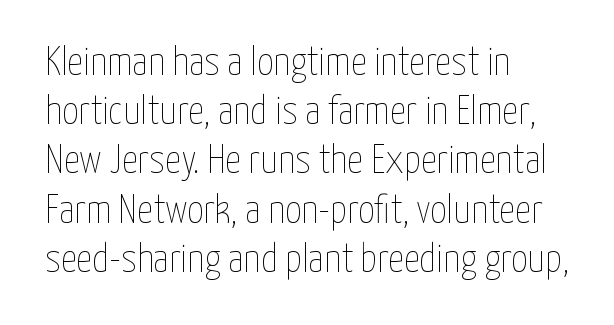
The image shows 40 px thin, condensed type, upright; set left-aligned, line spacing 1.23x, normal letter spacing, not underlined; low stroke contrast and a medium x-height.
